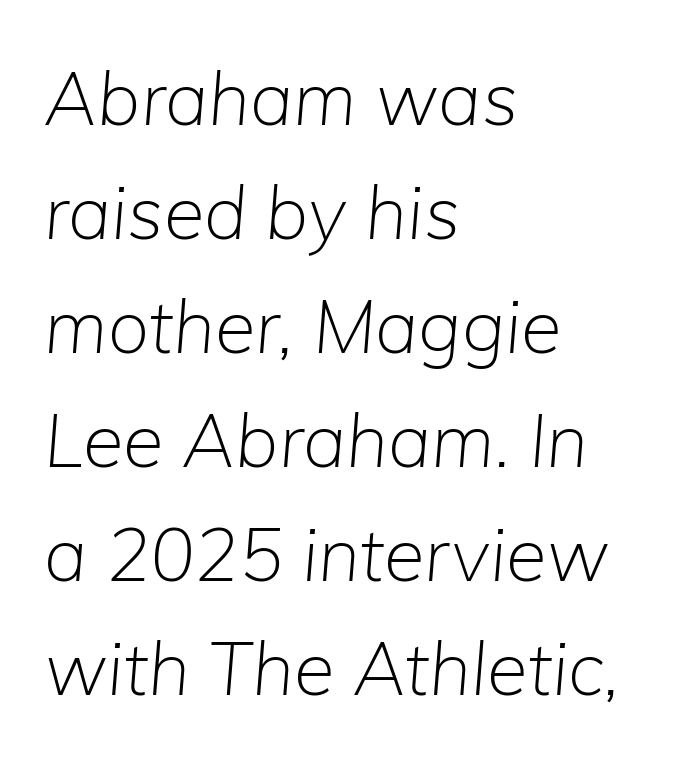
The image shows 74 px light type, italic (leaning right); set left-aligned, normal line spacing (1.54x), normal letter spacing, not underlined; low stroke contrast and a medium x-height.
